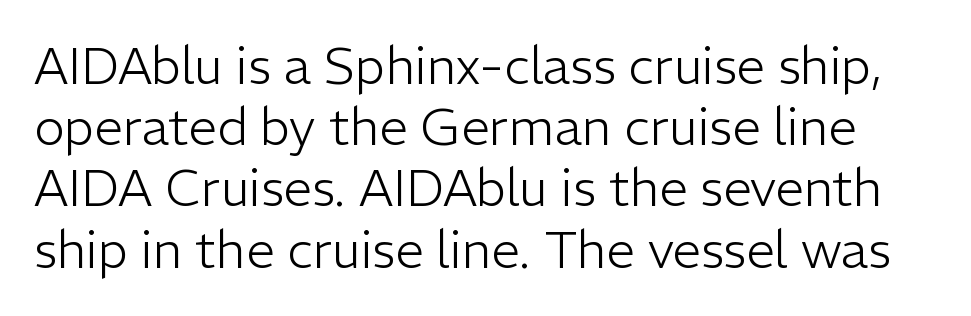
The image shows 51 px light sans-serif type, upright; set line spacing 1.2x, normal letter spacing, not underlined; low stroke contrast and a medium x-height.
